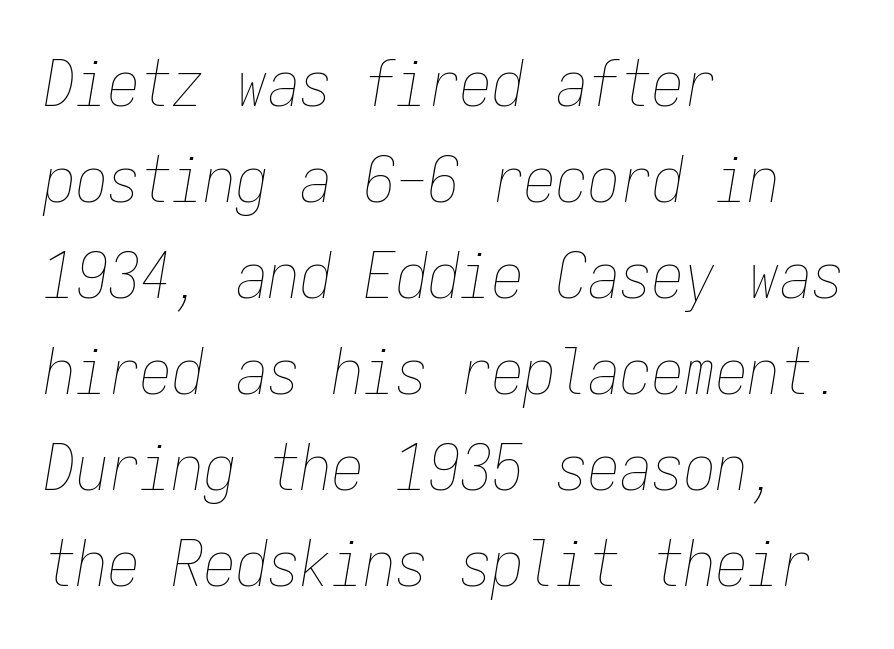
{"italic": "yes", "lean": "right", "slant_degrees": 9, "bold": "no", "weight": "thin", "width": "condensed", "stroke_contrast": "low", "x_height": "medium", "monospaced": "yes", "underline": "no", "align": "left", "line_spacing": "normal", "line_spacing_ratio": 1.5, "letter_spacing": "normal", "letter_spacing_em": 0.0, "glyph_px": 64}
